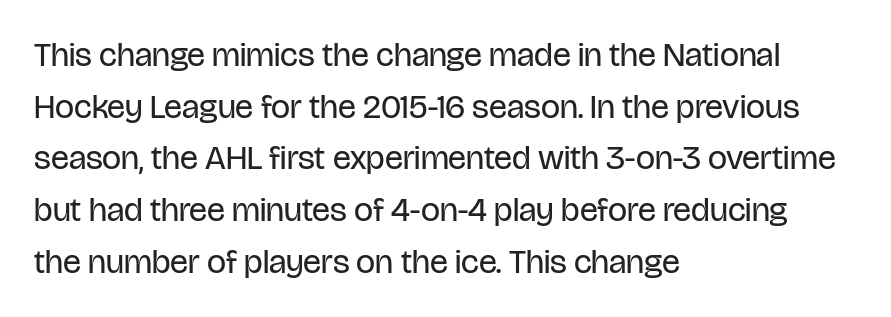
The lines sit at an ordinary, default distance from one another. Weight class: somewhere from thin through regular. The letterforms sit shoulder to shoulder at normal distance. Glance below the letters and you will spot only blank space.
